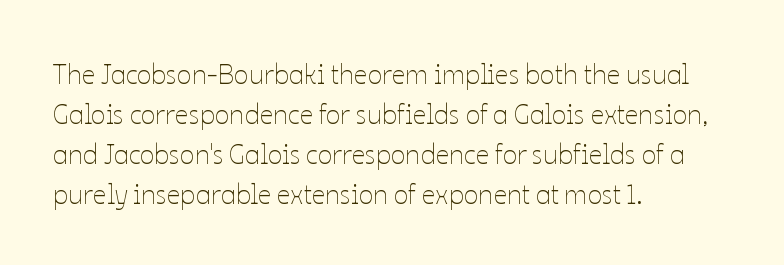
Italic: no, the glyphs are upright roman. Observe the ordinary spacing: letters are neighbours, not strangers. Line spacing here is normal. The zone under the glyphs is completely vacant. These lines stack with their left ends in a neat column.
